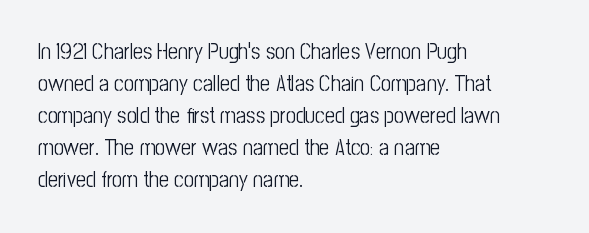
The image shows 22 px text type, upright; set left-aligned, normal line spacing (1.46x), normal letter spacing, not underlined.
